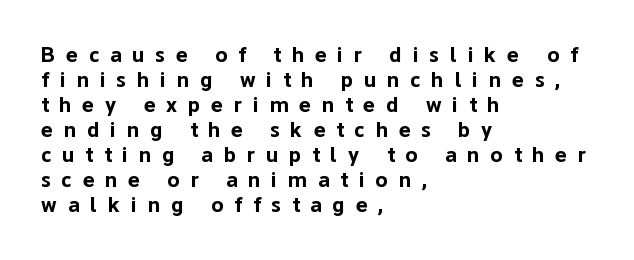
Each glyph is drawn with heavy, bold strokes. Compared with typical body copy, the letter spacing here is much looser. Regarding leading, the lines here are crowded together. Every character sits straight up, as roman type does.
